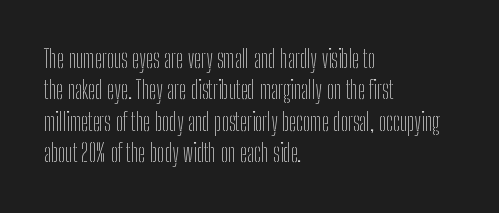
The image shows 24 px text type, upright; set left-aligned, normal line spacing (1.31x), normal letter spacing, not underlined.
